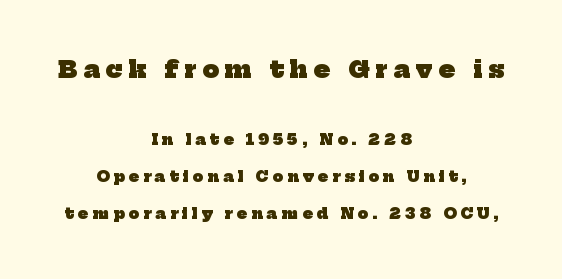
{"bold": "yes", "underline": "no", "align": "center", "line_spacing": "loose", "line_spacing_ratio": 2.47, "letter_spacing": "wide", "letter_spacing_em": 0.27, "larger_block": "first", "size_ratio": 1.53, "glyph_px": 23}
